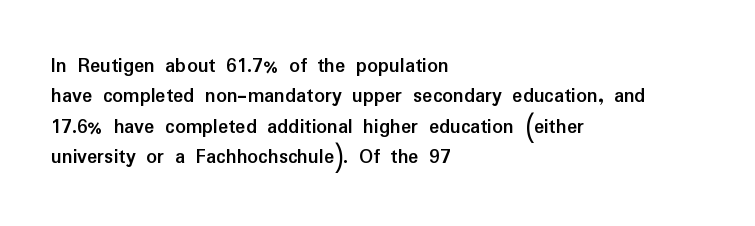
{"italic": "no", "bold": "yes", "underline": "no", "align": "left", "line_spacing": "normal", "line_spacing_ratio": 1.45, "letter_spacing": "normal", "letter_spacing_em": 0.0, "glyph_px": 21}
